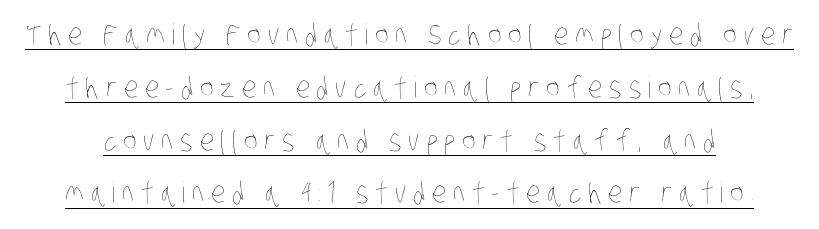
Q: Is the text bold? A: No.
Q: Is the text underlined? A: Yes.
Q: Is the spacing between letters normal or unusually wide? A: Unusually wide.
Q: Width (condensed, normal, or wide)? A: Condensed.
Q: Stroke contrast? A: Low.
Q: x-height? A: Large.
Q: Monospaced? A: No.
